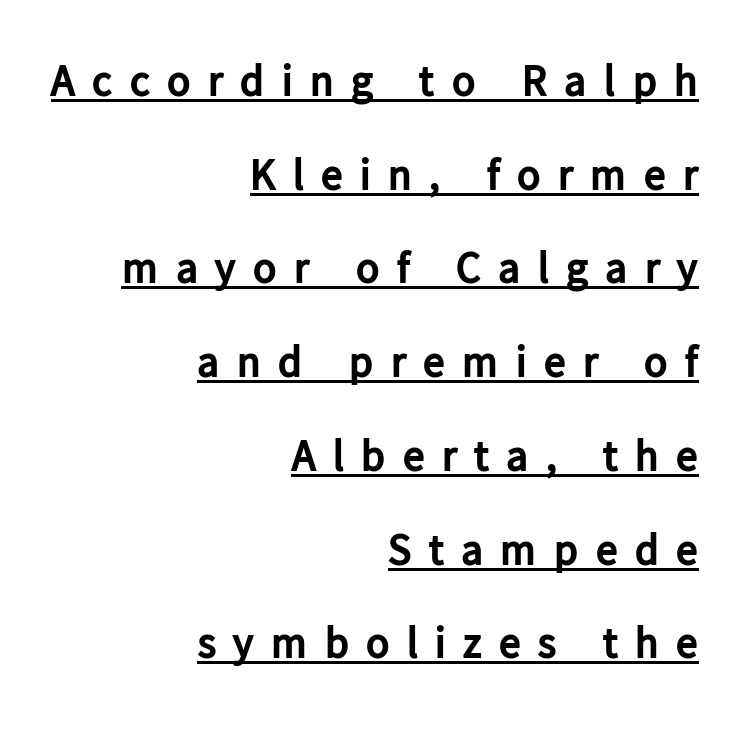
{"serif": "no", "italic": "no", "bold": "yes", "weight": "bold", "width": "normal", "stroke_contrast": "low", "x_height": "medium", "monospaced": "no", "underline": "yes", "align": "right", "line_spacing": "loose", "line_spacing_ratio": 2.13, "letter_spacing": "wide", "letter_spacing_em": 0.39, "glyph_px": 44}
